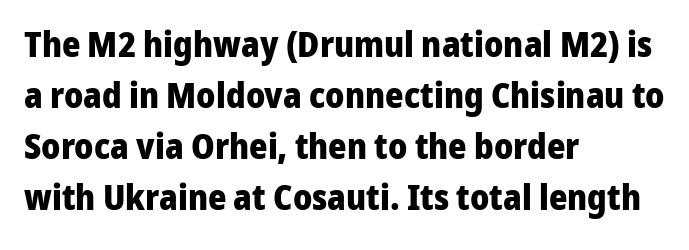
The image shows 35 px heavy sans-serif type, upright; set left-aligned, normal line spacing (1.46x), normal letter spacing, not underlined; low stroke contrast and a medium x-height.
